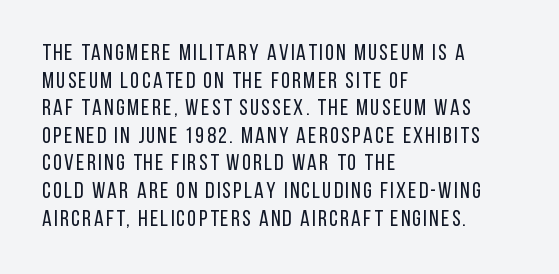
The image shows 23 px text type, upright; set left-aligned, line spacing 1.2x, not underlined.
